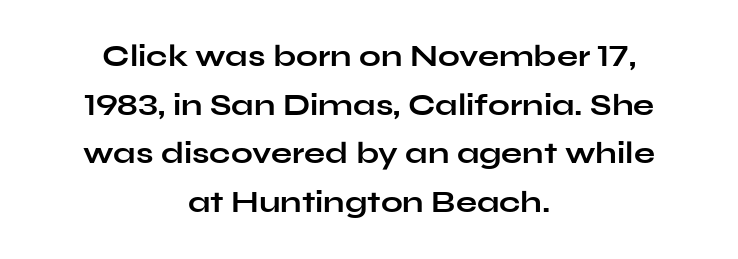
The image shows 31 px bold, wide sans-serif type, upright; set centered, normal line spacing (1.57x), normal letter spacing, not underlined; low stroke contrast and a medium x-height.
